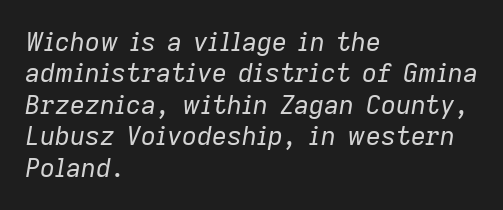
{"italic": "yes", "lean": "right", "slant_degrees": 9, "bold": "no", "underline": "no", "align": "left", "line_spacing_ratio": 1.21, "letter_spacing": "normal", "letter_spacing_em": 0.0, "glyph_px": 26}
